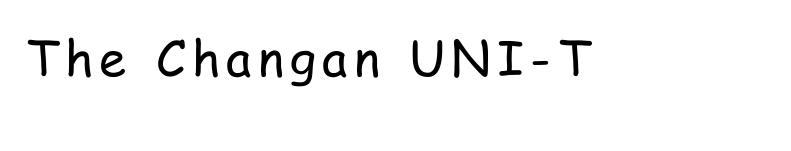
{"serif": "no", "italic": "no", "bold": "no", "weight": "regular", "width": "condensed", "stroke_contrast": "low", "x_height": "medium", "monospaced": "no", "underline": "no", "glyph_px": 49}
